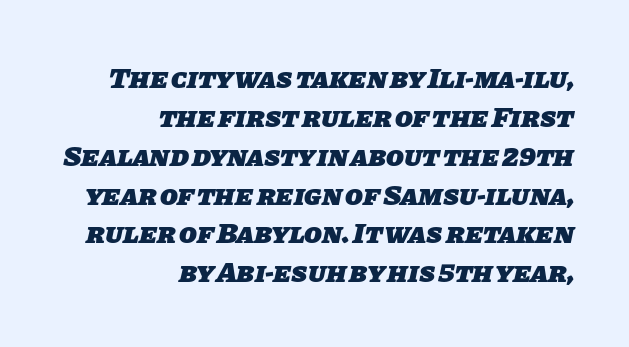
{"bold": "yes", "weight": "heavy", "width": "normal", "stroke_contrast": "low", "x_height": "large", "monospaced": "no", "underline": "no", "align": "right", "line_spacing": "normal", "line_spacing_ratio": 1.34, "letter_spacing": "normal", "letter_spacing_em": 0.0, "glyph_px": 29}
